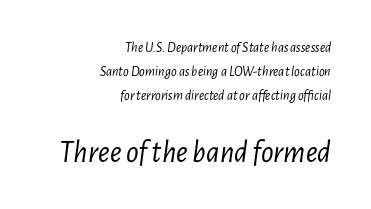
{"italic": "yes", "lean": "right", "slant_degrees": 7, "bold": "no", "weight": "light", "width": "condensed", "stroke_contrast": "low", "x_height": "medium", "monospaced": "no", "underline": "no", "align": "right", "line_spacing_ratio": 1.71, "letter_spacing": "normal", "letter_spacing_em": 0.0, "larger_block": "second", "size_ratio": 2.21, "glyph_px": 31}
